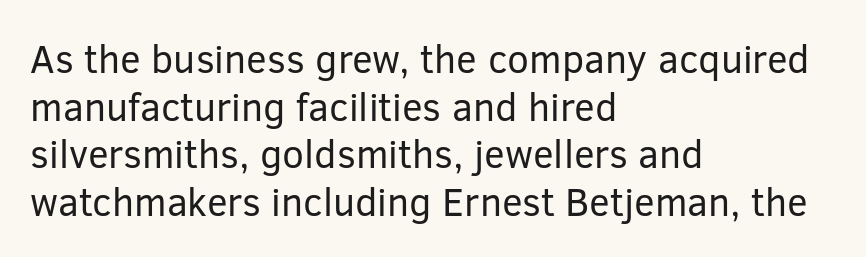
{"serif": "no", "italic": "no", "bold": "no", "weight": "regular", "width": "normal", "stroke_contrast": "low", "x_height": "medium", "monospaced": "no", "underline": "no", "align": "left", "line_spacing_ratio": 1.22, "letter_spacing": "normal", "letter_spacing_em": 0.0, "glyph_px": 39}
